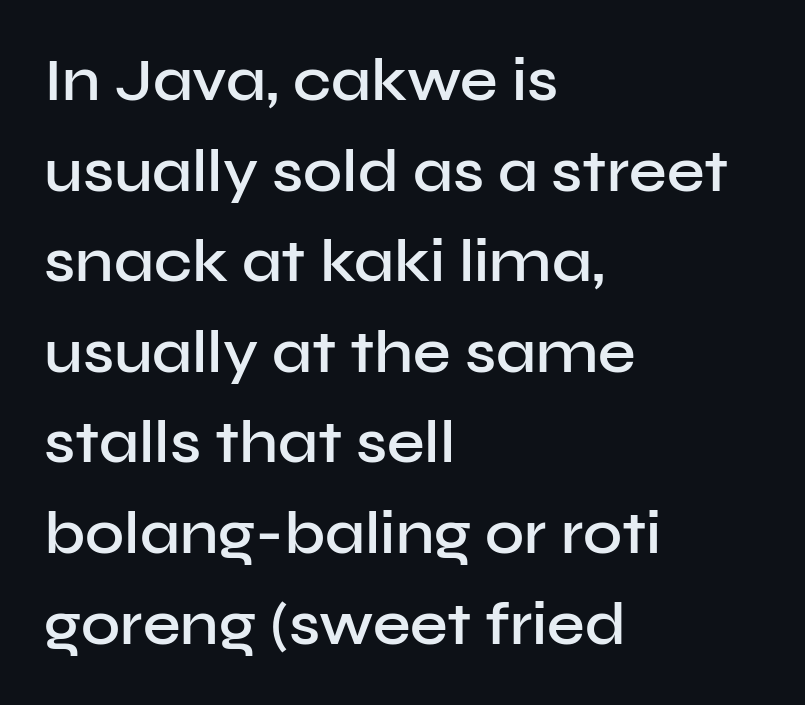
Q: Is the text bold? A: Semi-bold.
Q: Is the text italic (slanted)? A: No, it is upright.
Q: Is the typeface a serif or a sans-serif typeface? A: Sans-serif.
Q: Is the text underlined? A: No.
Q: How is the paragraph aligned? A: Left-aligned.
Q: Is the spacing between letters normal or unusually wide? A: Normal.
Q: Is the spacing between lines tight, normal or loose? A: Normal.
Q: Width (condensed, normal, or wide)? A: Normal.
Q: Stroke contrast? A: Low.
Q: x-height? A: Medium.
Q: Monospaced? A: No.
